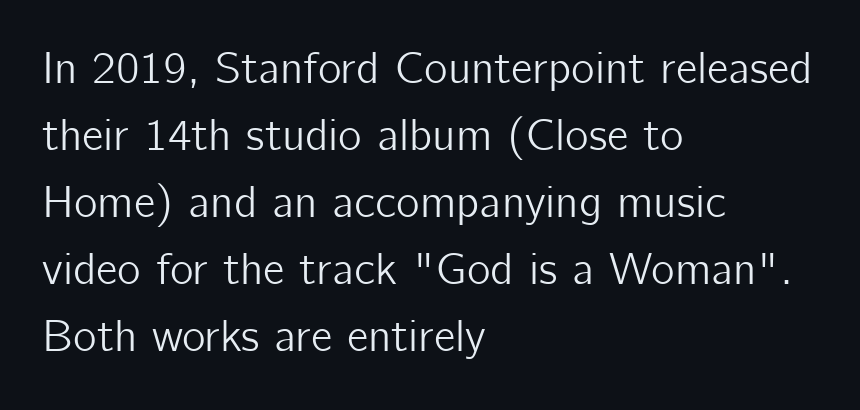
{"serif": "no", "italic": "no", "width": "normal", "stroke_contrast": "low", "x_height": "medium", "monospaced": "no", "underline": "no", "align": "left", "line_spacing": "normal", "line_spacing_ratio": 1.49, "letter_spacing": "normal", "letter_spacing_em": 0.0, "glyph_px": 45}
